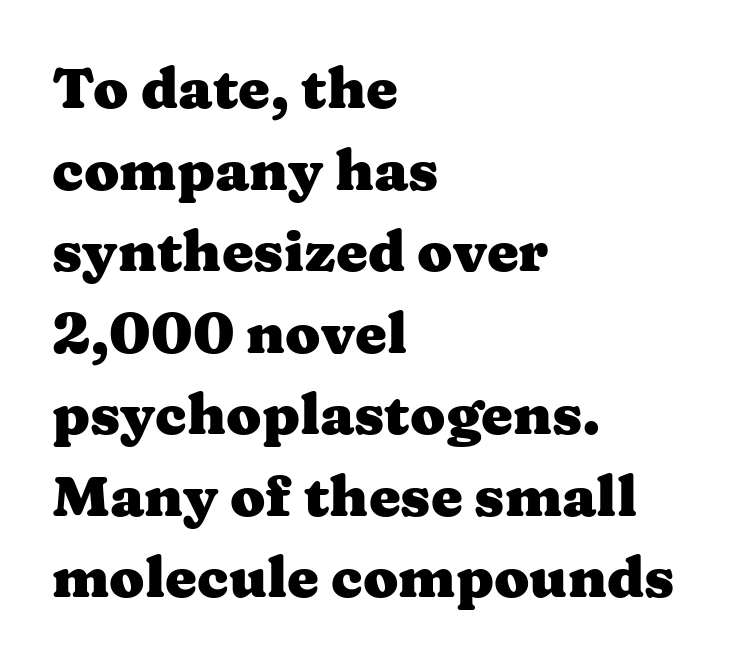
The image shows 57 px heavy, wide serif type, upright; set left-aligned, normal line spacing (1.43x), normal letter spacing, not underlined; medium stroke contrast and a medium x-height.
